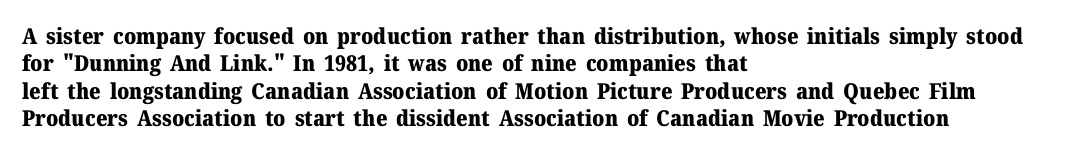
Q: Is the text bold? A: Yes.
Q: Is the text italic (slanted)? A: No, it is upright.
Q: Is the text underlined? A: No.
Q: How is the paragraph aligned? A: Left-aligned.
Q: Is the spacing between letters normal or unusually wide? A: Normal.
Q: Is the spacing between lines tight, normal or loose? A: Normal.
